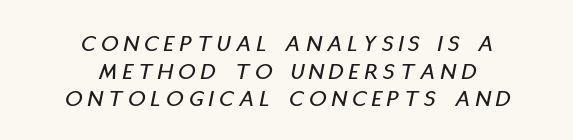
{"italic": "yes", "lean": "right", "slant_degrees": 11, "underline": "no", "align": "center", "line_spacing": "tight", "line_spacing_ratio": 1.15, "letter_spacing": "wide", "letter_spacing_em": 0.24, "glyph_px": 24}
